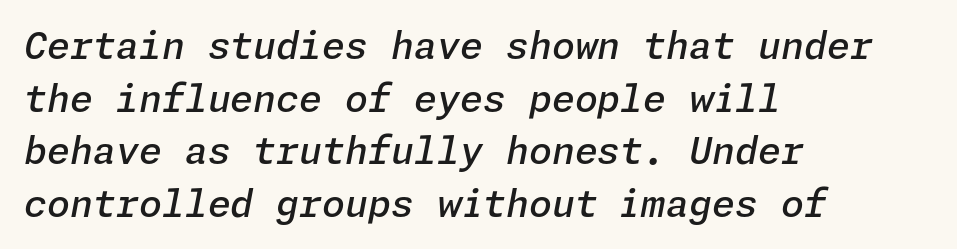
The typography opts for an oblique posture over an upright one. Is the type bold? Partly — it's a semibold, heavier than regular but not fully bold. The glyphs are unaccompanied by any horizontal stroke below them. Is there much room between lines? A standard amount, neither cramped nor airy. The line texture is even and compact thanks to regular tracking.
